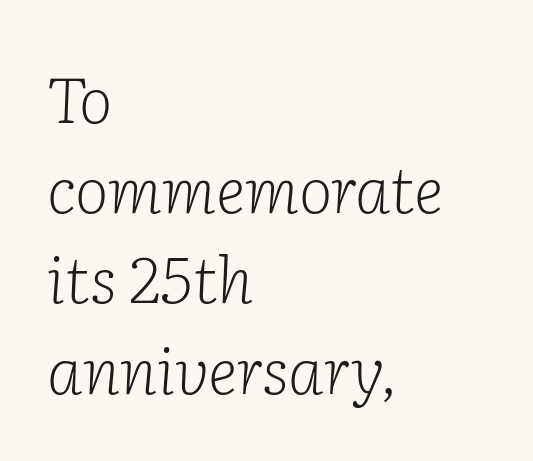
Q: Is the text bold? A: No.
Q: Is the text italic (slanted)? A: Yes, it leans right by about 2 degrees.
Q: Is the typeface a serif or a sans-serif typeface? A: Serif.
Q: Is the text underlined? A: No.
Q: How is the paragraph aligned? A: Left-aligned.
Q: Is the spacing between letters normal or unusually wide? A: Normal.
Q: Is the spacing between lines tight, normal or loose? A: Normal.
Q: Width (condensed, normal, or wide)? A: Normal.
Q: Stroke contrast? A: Low.
Q: x-height? A: Medium.
Q: Monospaced? A: No.
